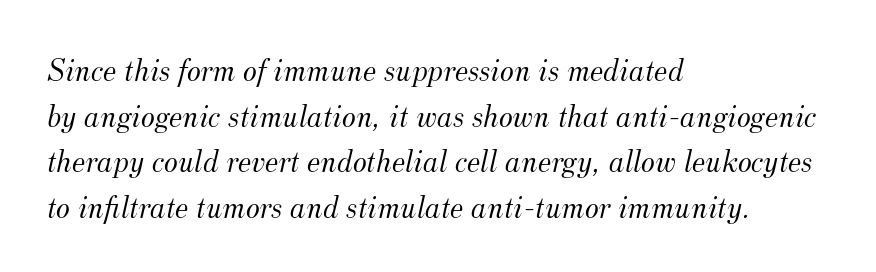
Q: Is the text bold? A: No.
Q: Is the text italic (slanted)? A: Yes, it leans right by about 12 degrees.
Q: Is the typeface a serif or a sans-serif typeface? A: Serif.
Q: Is the text underlined? A: No.
Q: How is the paragraph aligned? A: Left-aligned.
Q: Is the spacing between letters normal or unusually wide? A: Normal.
Q: Is the spacing between lines tight, normal or loose? A: Normal.
Q: Width (condensed, normal, or wide)? A: Normal.
Q: Stroke contrast? A: Medium.
Q: x-height? A: Small.
Q: Monospaced? A: No.
